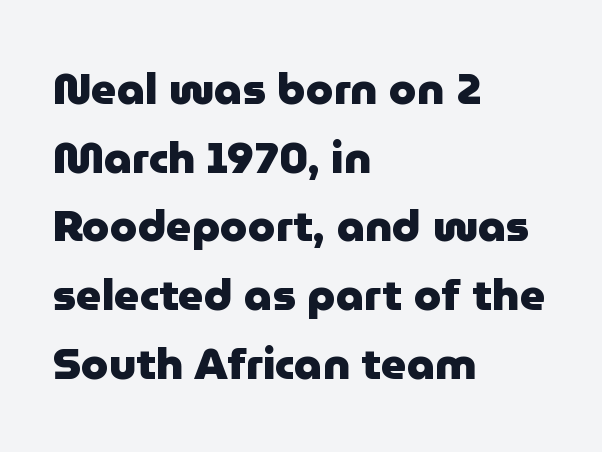
Q: Is the text bold? A: Yes.
Q: Is the text italic (slanted)? A: No, it is upright.
Q: Is the typeface a serif or a sans-serif typeface? A: Sans-serif.
Q: Is the text underlined? A: No.
Q: How is the paragraph aligned? A: Left-aligned.
Q: Is the spacing between letters normal or unusually wide? A: Normal.
Q: Is the spacing between lines tight, normal or loose? A: Normal.
Q: Width (condensed, normal, or wide)? A: Normal.
Q: Stroke contrast? A: Low.
Q: x-height? A: Medium.
Q: Monospaced? A: No.
